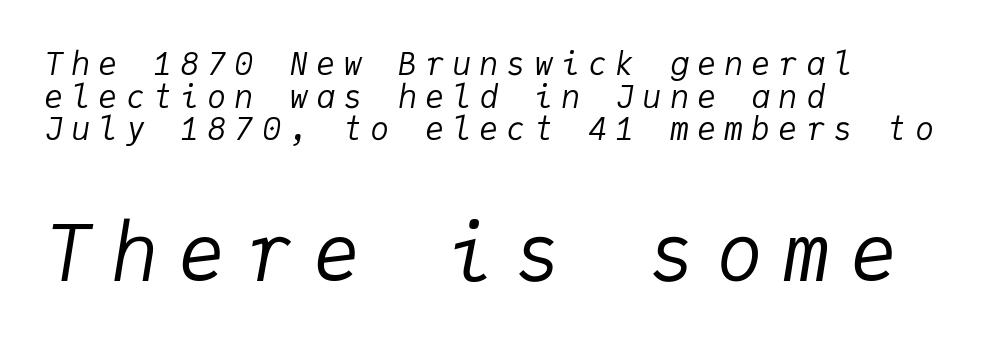
In terms of leading, this rendering errs on the cramped side. The weight would be labelled regular, book, light, or lighter still. These lines are rendered in a fixed-pitch font. This layout puts the modest block above and the oversized block below. Short and long lines alike share a common starting point at left.
